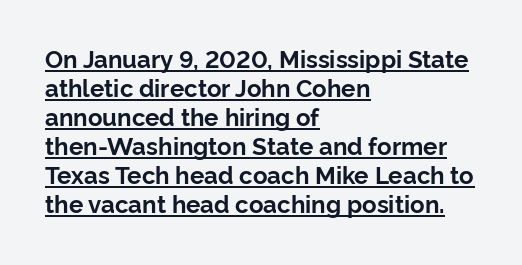
{"italic": "no", "bold": "yes", "underline": "yes", "align": "left", "line_spacing_ratio": 1.21, "letter_spacing": "normal", "letter_spacing_em": 0.0, "glyph_px": 24}
